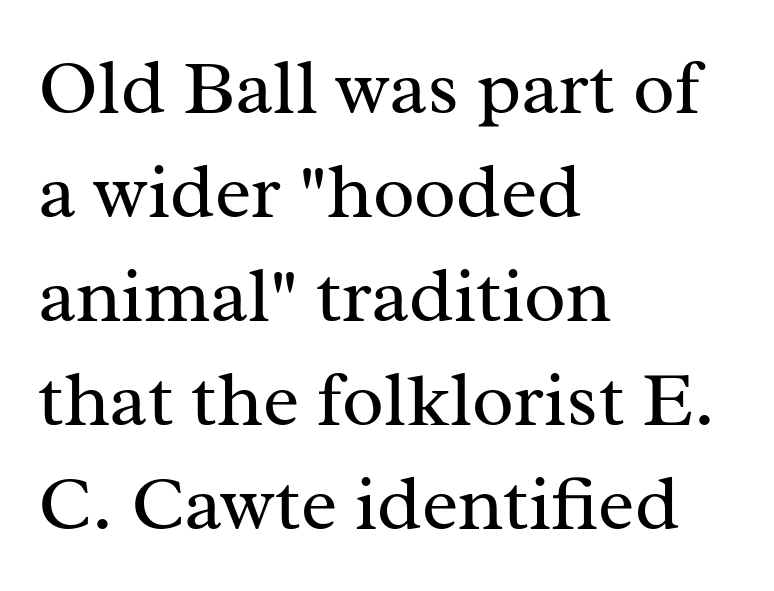
{"serif": "yes", "italic": "no", "bold": "no", "weight": "regular", "width": "normal", "stroke_contrast": "medium", "x_height": "medium", "monospaced": "no", "underline": "no", "align": "left", "line_spacing": "normal", "line_spacing_ratio": 1.35, "letter_spacing": "normal", "letter_spacing_em": 0.0, "glyph_px": 77}
